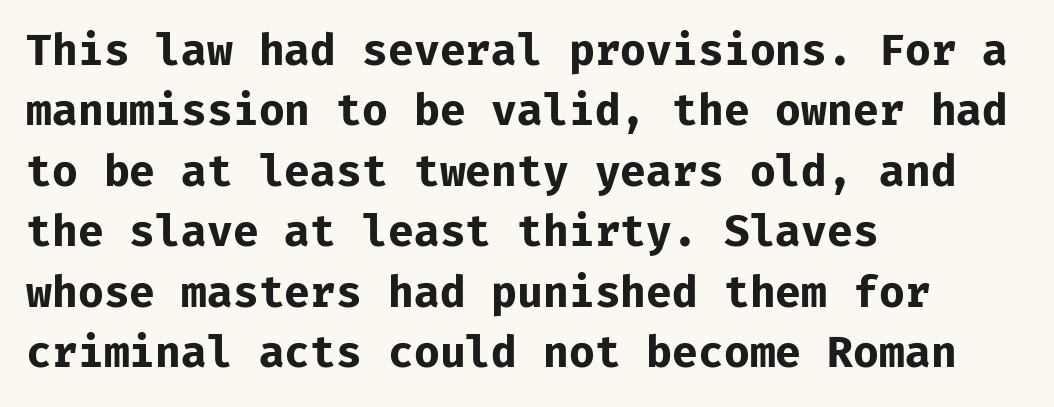
{"serif": "no", "italic": "no", "bold": "yes", "weight": "bold", "width": "normal", "stroke_contrast": "low", "x_height": "medium", "monospaced": "yes", "underline": "no", "align": "left", "line_spacing": "normal", "line_spacing_ratio": 1.44, "letter_spacing": "normal", "letter_spacing_em": 0.0, "glyph_px": 42}
